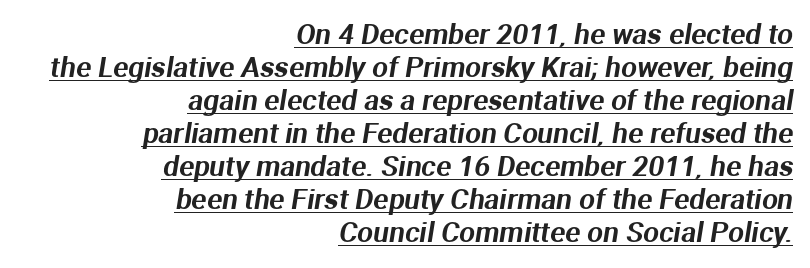
The sample's only ornament is a line tracing under the words. Spacing between characters is what you'd get straight out of the box. The typeface chosen for these lines omits serifs. Teacher's note: observe the even right margin — that is flush-right alignment.
